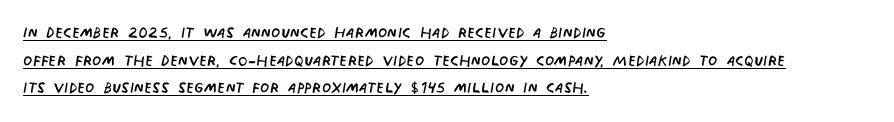
Q: Is the text bold? A: No.
Q: Is the text underlined? A: Yes.
Q: How is the paragraph aligned? A: Left-aligned.
Q: Is the spacing between letters normal or unusually wide? A: Normal.
Q: Is the spacing between lines tight, normal or loose? A: Normal.
